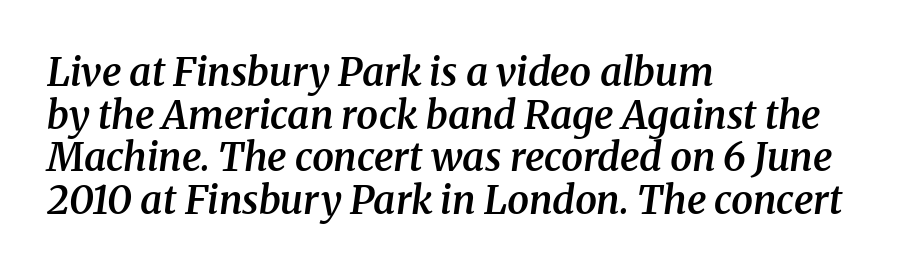
The image shows 39 px semibold serif type, italic (leaning right); set left-aligned, tight line spacing (1.09x), normal letter spacing, not underlined; medium stroke contrast and a medium x-height.
